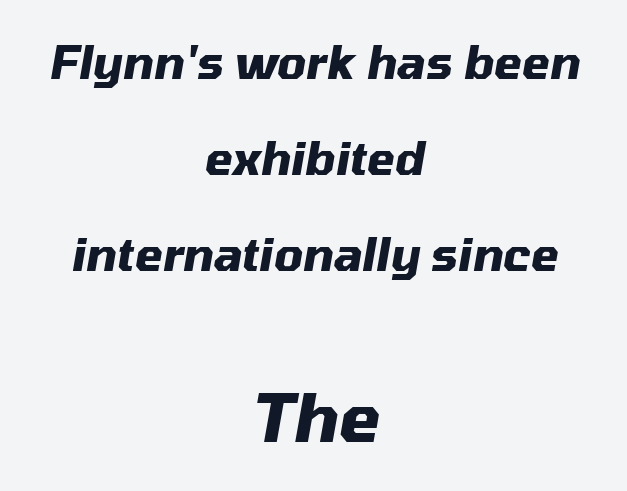
The image shows 67 px heavy type, italic (leaning right); set centered, loose line spacing (2.13x), normal letter spacing, not underlined; the second (bottom) block is 1.49x larger; medium stroke contrast and a medium x-height.
